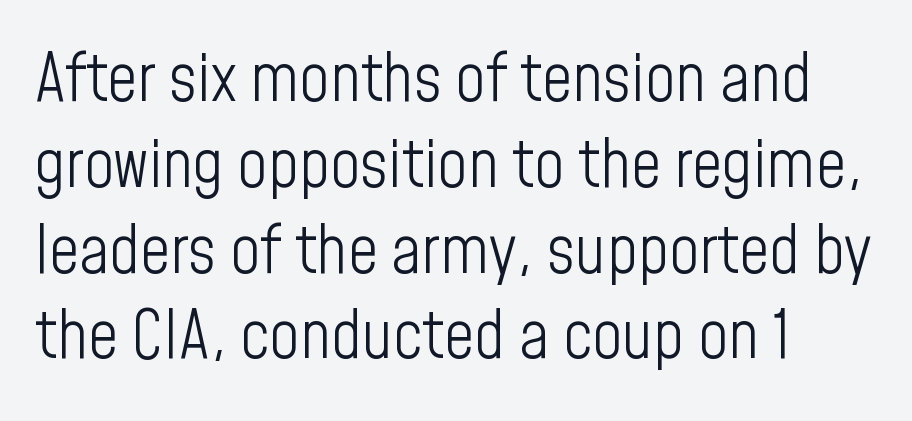
Left-aligned paragraph, ragged on the right. Regular leading. Each letter's strokes conclude bluntly, with no projecting serifs. Think of a printed novel: that variable character pitch is what you see here. Does the lettering tilt? It doesn't — this is upright.
